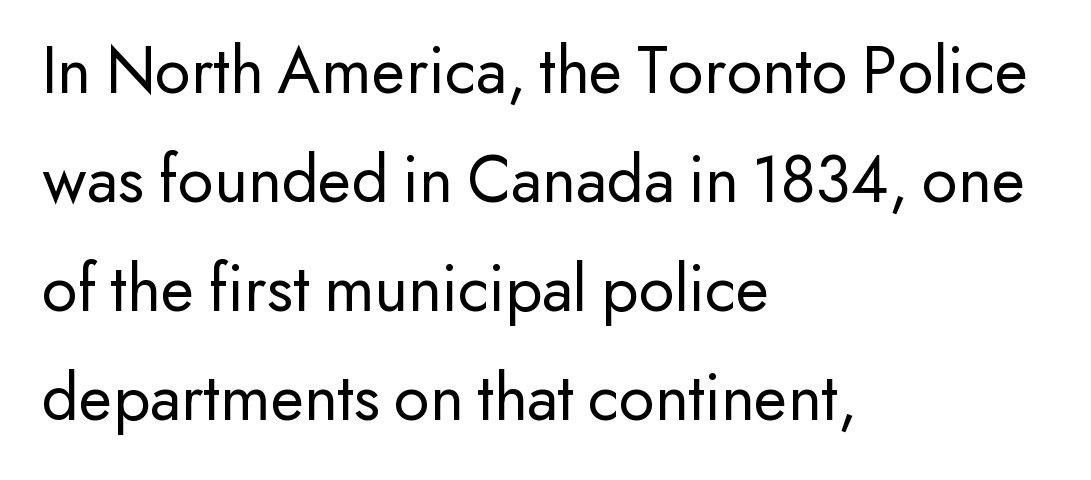
The image shows 69 px regular-weight sans-serif type, upright; set left-aligned, normal line spacing (1.58x), normal letter spacing, not underlined; low stroke contrast and a small x-height.
